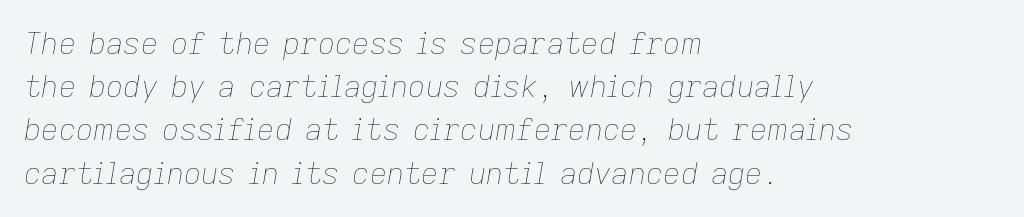
Q: Is the text bold? A: No.
Q: Is the text italic (slanted)? A: Yes, it leans right by about 9 degrees.
Q: Is the text underlined? A: No.
Q: How is the paragraph aligned? A: Left-aligned.
Q: Is the spacing between letters normal or unusually wide? A: Normal.
Q: Is the spacing between lines tight, normal or loose? A: Normal.
Q: Width (condensed, normal, or wide)? A: Normal.
Q: Stroke contrast? A: Low.
Q: x-height? A: Medium.
Q: Monospaced? A: No.
